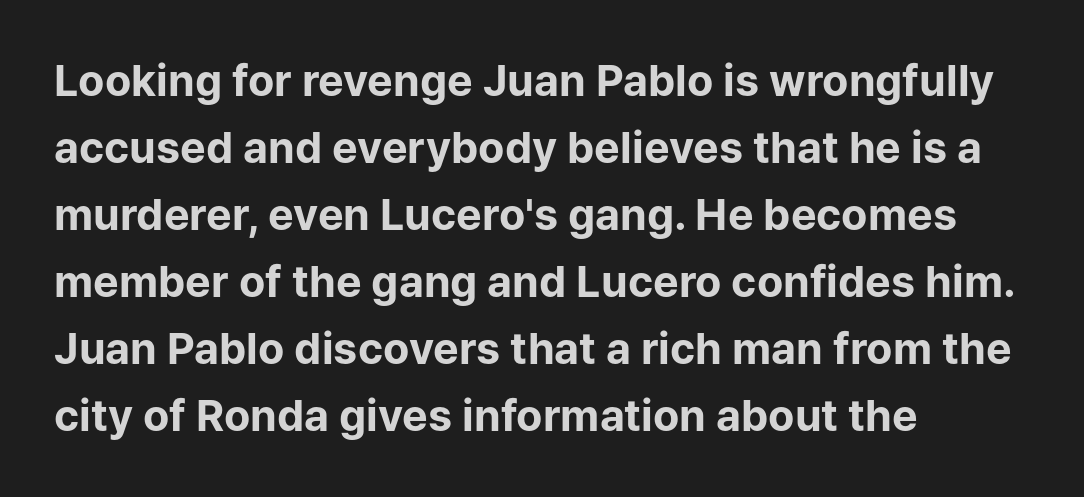
Q: Is the text bold? A: Yes.
Q: Is the text italic (slanted)? A: No, it is upright.
Q: Is the typeface a serif or a sans-serif typeface? A: Sans-serif.
Q: Is the text underlined? A: No.
Q: How is the paragraph aligned? A: Left-aligned.
Q: Is the spacing between letters normal or unusually wide? A: Normal.
Q: Is the spacing between lines tight, normal or loose? A: Normal.
Q: Width (condensed, normal, or wide)? A: Normal.
Q: Stroke contrast? A: Low.
Q: x-height? A: Medium.
Q: Monospaced? A: No.
